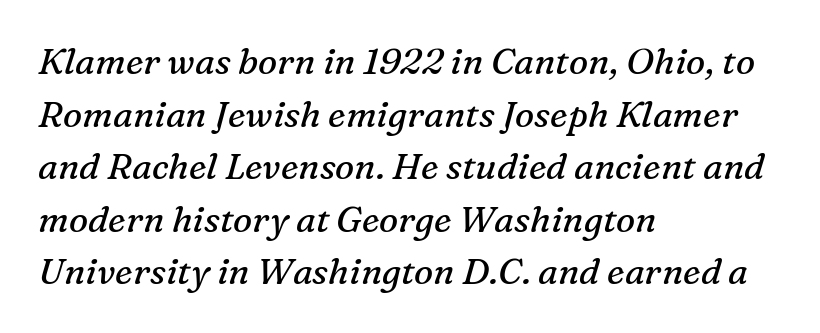
Which margin do the lines hug? The left one — the right edge is uneven. Do the characters align in a grid? No, the font is proportional. Stroke mass is kept to a normal reading level or below. Quick note: interline space is typical. Compared with ordinary roman type, these characters are visibly tilted. Quick note: underline off.
